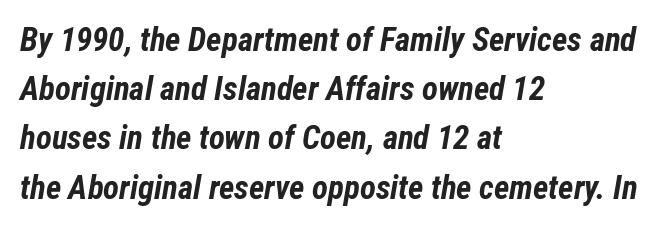
Q: Is the text bold? A: Yes.
Q: Is the text italic (slanted)? A: Yes, it leans right by about 12 degrees.
Q: Is the text underlined? A: No.
Q: How is the paragraph aligned? A: Left-aligned.
Q: Is the spacing between letters normal or unusually wide? A: Normal.
Q: Is the spacing between lines tight, normal or loose? A: Normal.
Q: Width (condensed, normal, or wide)? A: Condensed.
Q: Stroke contrast? A: Low.
Q: x-height? A: Medium.
Q: Monospaced? A: No.
